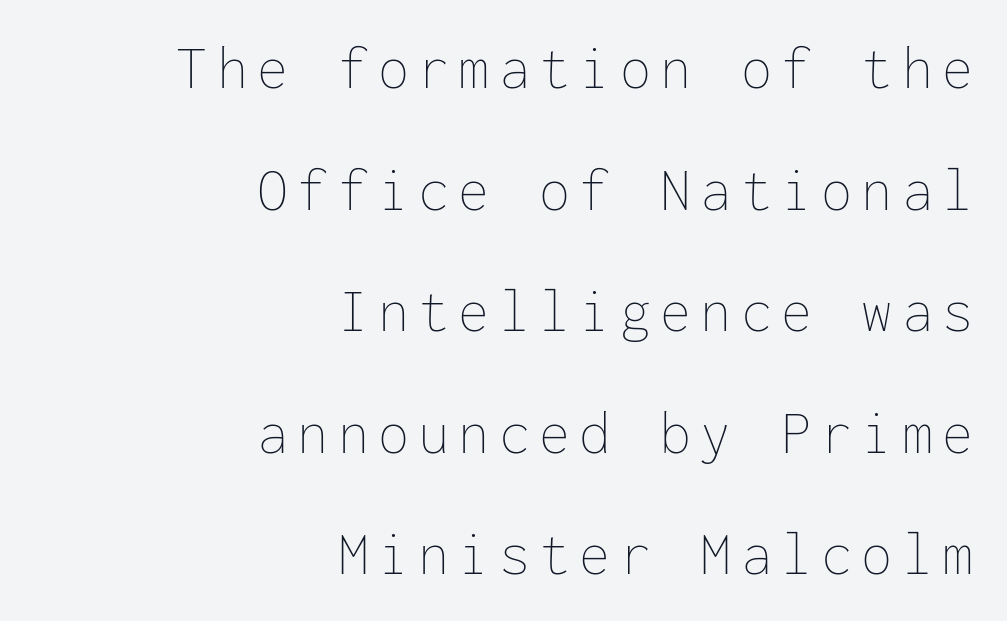
{"italic": "no", "bold": "no", "weight": "thin", "width": "normal", "stroke_contrast": "low", "x_height": "medium", "monospaced": "yes", "underline": "no", "align": "right", "line_spacing": "loose", "line_spacing_ratio": 1.96, "glyph_px": 62}
